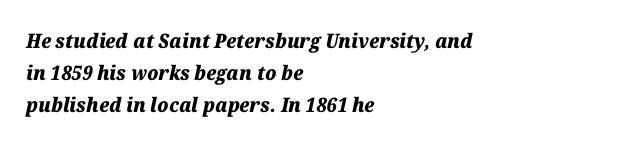
{"italic": "yes", "lean": "right", "slant_degrees": 12, "bold": "yes", "underline": "no", "align": "left", "line_spacing": "normal", "line_spacing_ratio": 1.59, "letter_spacing": "normal", "letter_spacing_em": 0.0, "glyph_px": 20}
